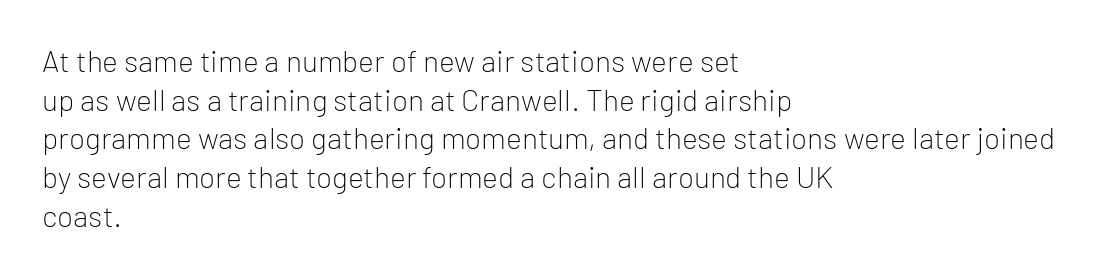
The image shows 30 px light sans-serif type, upright; set left-aligned, normal line spacing (1.29x), normal letter spacing, not underlined; low stroke contrast and a medium x-height.
